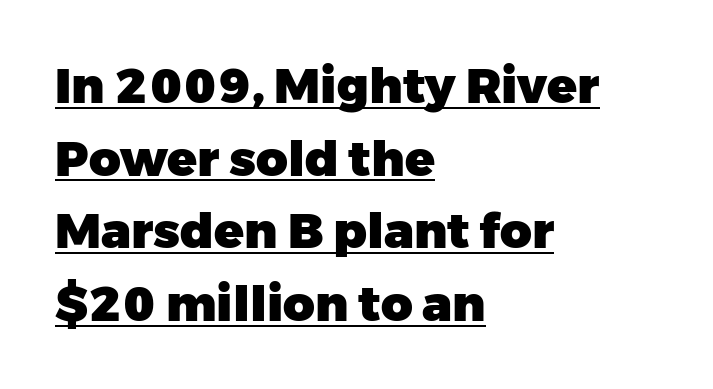
The face used here is a sans, in the tradition of grotesques and geometrics. Unlike italic type, these characters show no tilt at all. Evenly set lines give the paragraph a standard silhouette. Thick stems and heavy bowls — unmistakably bold.
